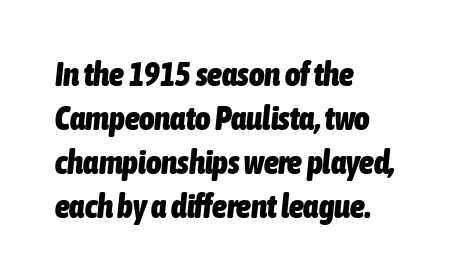
This rendering uses left alignment, leaving the right contour irregular. Horizontal bands of white between lines are of average thickness. A full-strength bold gives these letters their thick strokes. Is this a fixed-width face? No — the glyphs have proportional, varying widths. Tracking value appears to be zero — textbook default spacing.
